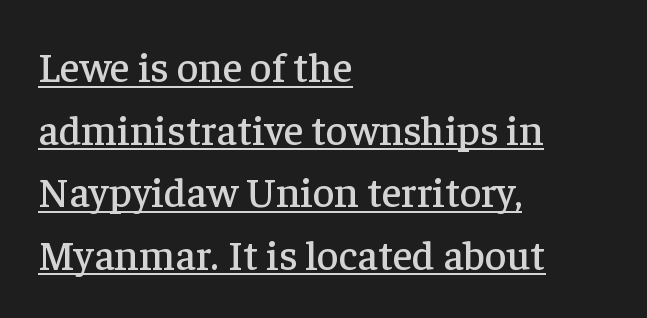
Q: Is the text italic (slanted)? A: No, it is upright.
Q: Is the typeface a serif or a sans-serif typeface? A: Serif.
Q: Is the text underlined? A: Yes.
Q: How is the paragraph aligned? A: Left-aligned.
Q: Is the spacing between letters normal or unusually wide? A: Normal.
Q: Is the spacing between lines tight, normal or loose? A: Normal.
Q: Width (condensed, normal, or wide)? A: Normal.
Q: Stroke contrast? A: Low.
Q: x-height? A: Medium.
Q: Monospaced? A: No.
